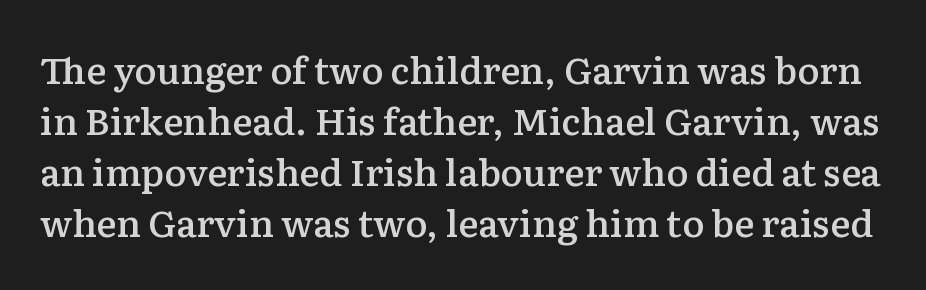
Q: Is the text bold? A: Semi-bold.
Q: Is the text italic (slanted)? A: No, it is upright.
Q: Is the typeface a serif or a sans-serif typeface? A: Serif.
Q: Is the text underlined? A: No.
Q: Is the spacing between letters normal or unusually wide? A: Normal.
Q: Is the spacing between lines tight, normal or loose? A: Normal.
Q: Width (condensed, normal, or wide)? A: Normal.
Q: Stroke contrast? A: Low.
Q: x-height? A: Medium.
Q: Monospaced? A: No.
